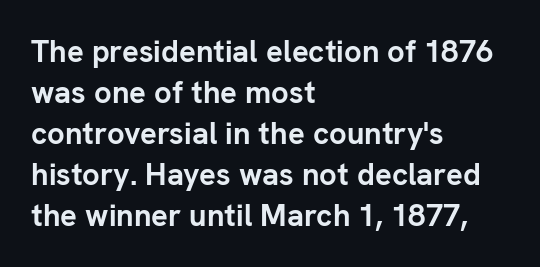
Q: Is the text bold? A: Yes.
Q: Is the text italic (slanted)? A: No, it is upright.
Q: Is the typeface a serif or a sans-serif typeface? A: Sans-serif.
Q: Is the text underlined? A: No.
Q: How is the paragraph aligned? A: Left-aligned.
Q: Is the spacing between letters normal or unusually wide? A: Normal.
Q: Is the spacing between lines tight, normal or loose? A: Normal.
Q: Width (condensed, normal, or wide)? A: Normal.
Q: Stroke contrast? A: Low.
Q: x-height? A: Medium.
Q: Monospaced? A: No.
